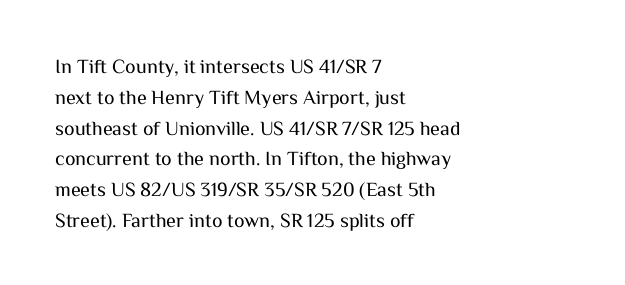
The image shows 20 px text type, upright; set left-aligned, normal line spacing (1.54x), normal letter spacing, not underlined.
